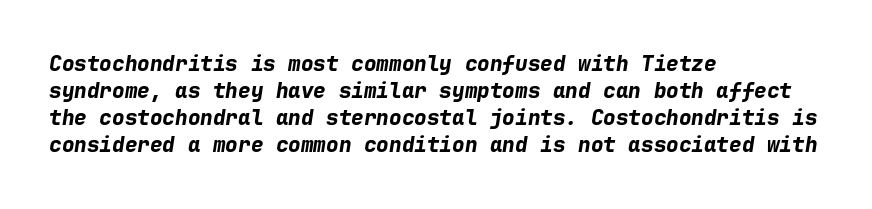
The passage shown has conventional tracking throughout. If you drew a ruler down the left edge, every line would touch it. As a designer I'd log this as weight 700, bold. When letters slant like this, we call the style italic. A typesetter would call this leading conventional body-copy spacing. Descenders hang freely into open space.
